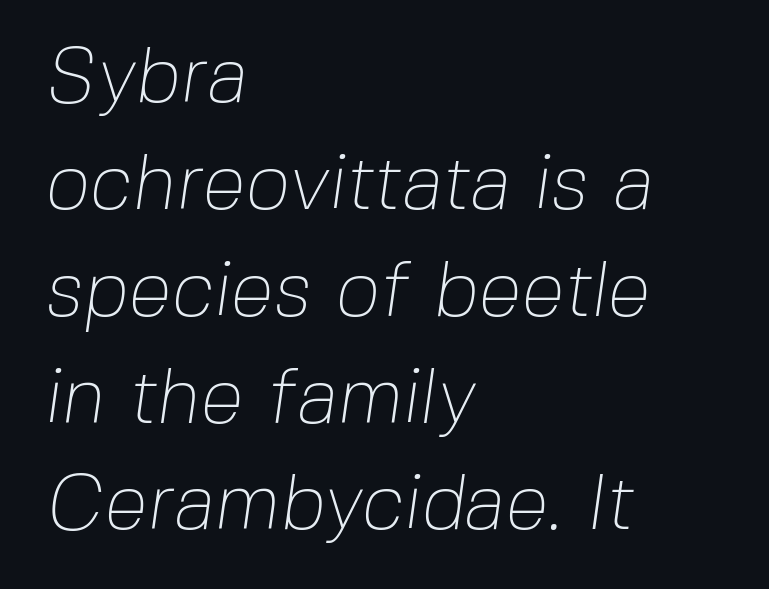
A typesetter would call this proportional, since set widths differ per character. A clean baseline with only descenders dipping below it. There is no visible air inserted between adjacent glyphs. Leading: standard.
